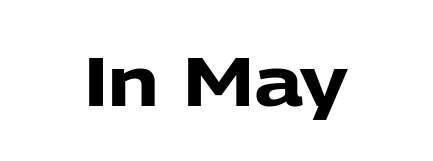
{"serif": "no", "italic": "no", "bold": "yes", "weight": "heavy", "width": "normal", "stroke_contrast": "low", "x_height": "medium", "monospaced": "no", "underline": "no", "align": "center", "letter_spacing": "normal", "letter_spacing_em": 0.0, "glyph_px": 69}
